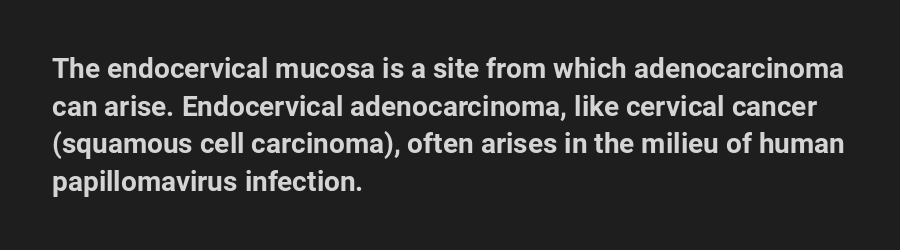
Q: Is the text bold? A: Yes.
Q: Is the text italic (slanted)? A: No, it is upright.
Q: Is the typeface a serif or a sans-serif typeface? A: Sans-serif.
Q: Is the text underlined? A: No.
Q: How is the paragraph aligned? A: Left-aligned.
Q: Is the spacing between letters normal or unusually wide? A: Normal.
Q: Is the spacing between lines tight, normal or loose? A: Normal.
Q: Width (condensed, normal, or wide)? A: Normal.
Q: Stroke contrast? A: Low.
Q: x-height? A: Medium.
Q: Monospaced? A: No.
